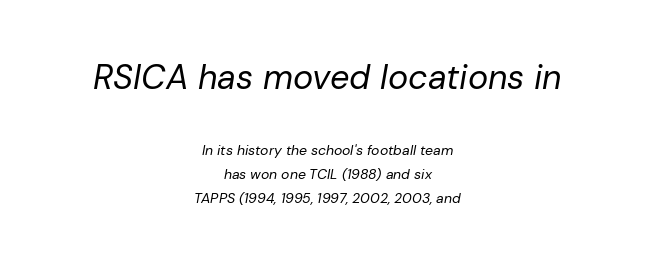
The image shows 34 px regular-weight type, italic (leaning right); set centered, line spacing 1.73x, normal letter spacing, not underlined; the first (top) block is 2.43x larger; low stroke contrast and a medium x-height.
